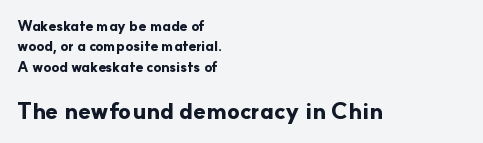
{"italic": "no", "bold": "yes", "underline": "no", "align": "left", "line_spacing": "normal", "line_spacing_ratio": 1.45, "letter_spacing": "normal", "letter_spacing_em": 0.0, "larger_block": "second", "size_ratio": 1.64, "glyph_px": 23}
